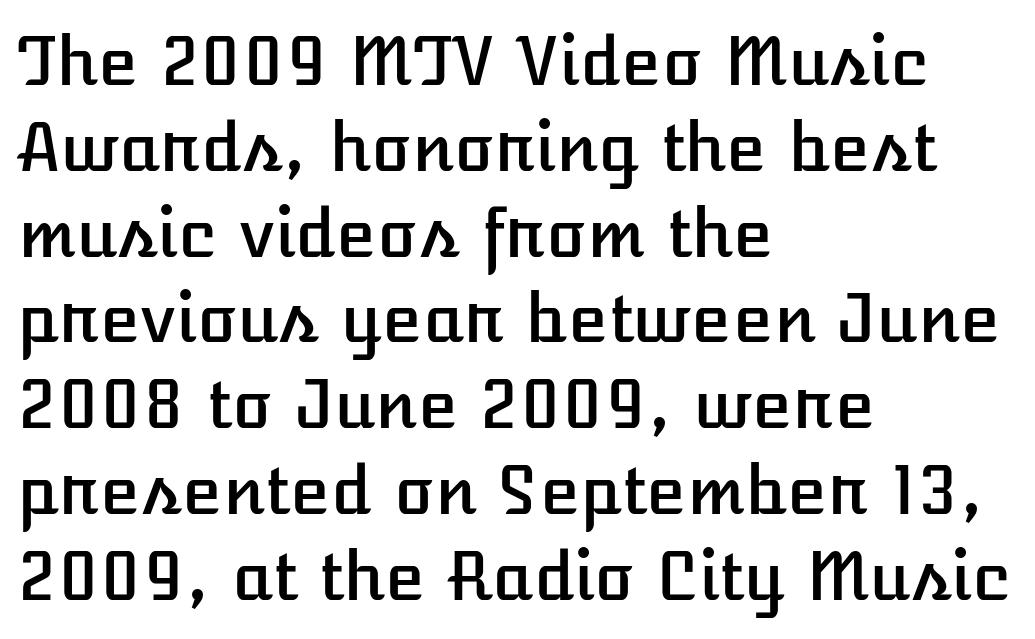
{"italic": "no", "width": "normal", "stroke_contrast": "low", "x_height": "medium", "monospaced": "no", "underline": "no", "align": "left", "line_spacing": "normal", "line_spacing_ratio": 1.3, "letter_spacing": "normal", "letter_spacing_em": 0.0, "glyph_px": 66}
